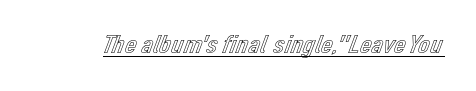
{"underline": "yes", "letter_spacing": "normal", "letter_spacing_em": 0.0, "glyph_px": 26}
